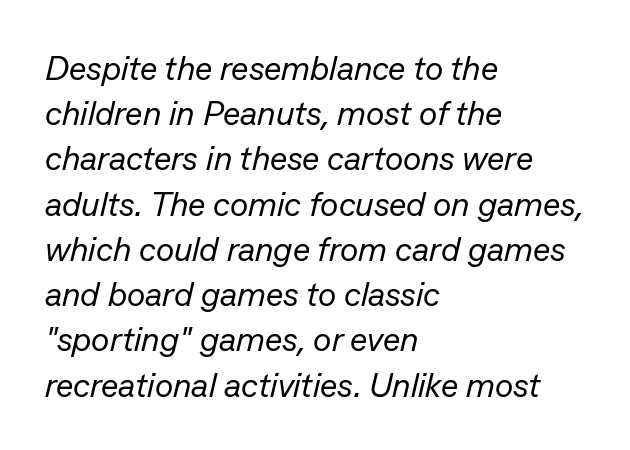
The image shows 34 px regular-weight type, italic (leaning right); set left-aligned, normal line spacing (1.33x), normal letter spacing, not underlined; low stroke contrast and a medium x-height.
